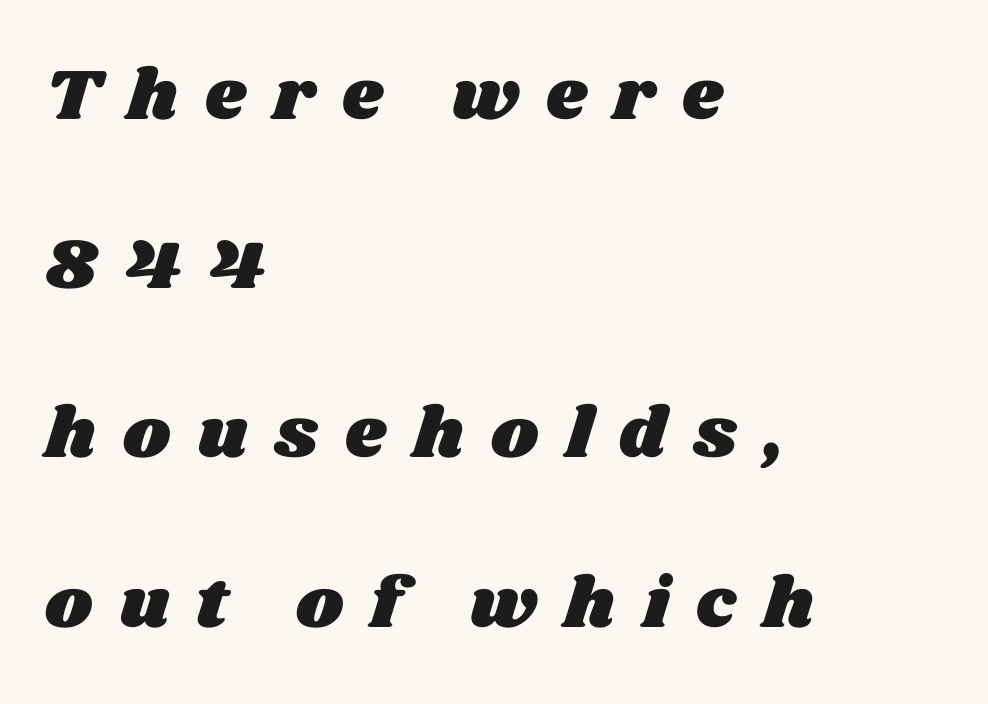
The image shows 72 px wide type; set left-aligned, loose line spacing (2.35x), unusually wide letter spacing (+0.38 em), not underlined; medium stroke contrast and a large x-height.
